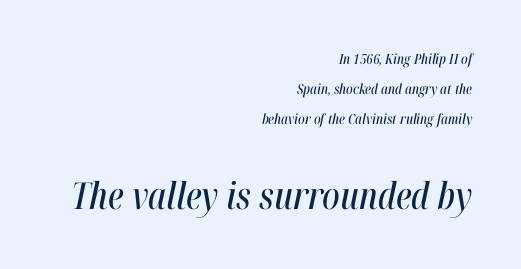
Reading down the column, the eye jumps a long way to each next line. Here the designer chose a conventional face with non-uniform glyph widths. There is no visible air inserted between adjacent glyphs. Compared with a flush-left layout, this one pins lines to the opposite, right side. A typesetter would mark this as italic.
